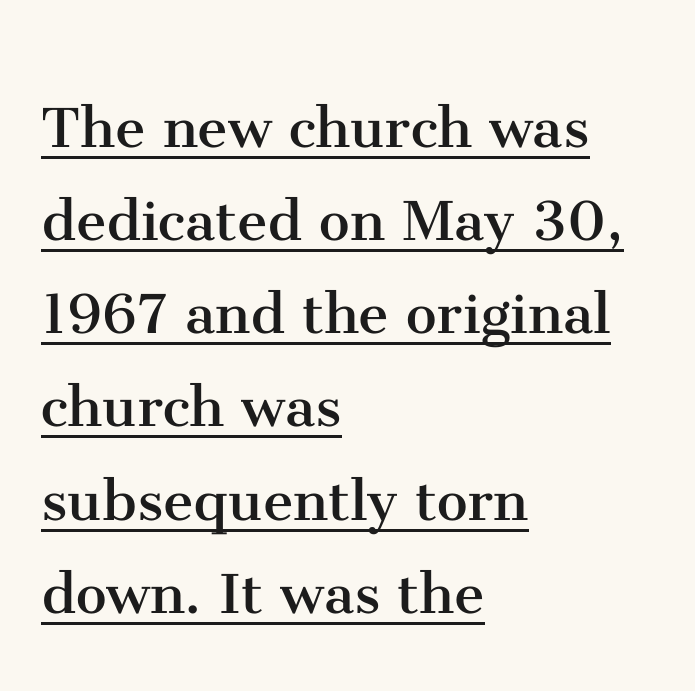
{"serif": "yes", "italic": "no", "bold": "no", "weight": "regular", "width": "normal", "stroke_contrast": "medium", "x_height": "medium", "monospaced": "no", "underline": "yes", "align": "left", "line_spacing": "normal", "line_spacing_ratio": 1.35, "letter_spacing": "normal", "letter_spacing_em": 0.0, "glyph_px": 69}
